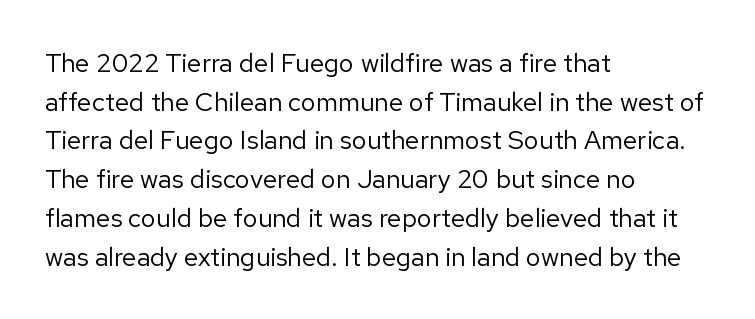
{"italic": "no", "bold": "no", "underline": "no", "align": "left", "line_spacing": "normal", "line_spacing_ratio": 1.49, "letter_spacing": "normal", "letter_spacing_em": 0.0, "glyph_px": 26}
